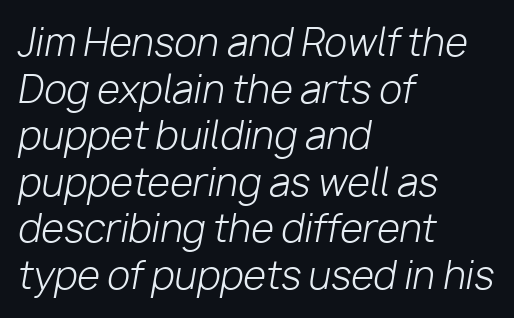
Q: Is the text bold? A: No.
Q: Is the text italic (slanted)? A: Yes, it leans right by about 10 degrees.
Q: Is the text underlined? A: No.
Q: How is the paragraph aligned? A: Left-aligned.
Q: Is the spacing between letters normal or unusually wide? A: Normal.
Q: Is the spacing between lines tight, normal or loose? A: Normal.
Q: Width (condensed, normal, or wide)? A: Normal.
Q: Stroke contrast? A: Low.
Q: x-height? A: Medium.
Q: Monospaced? A: No.
